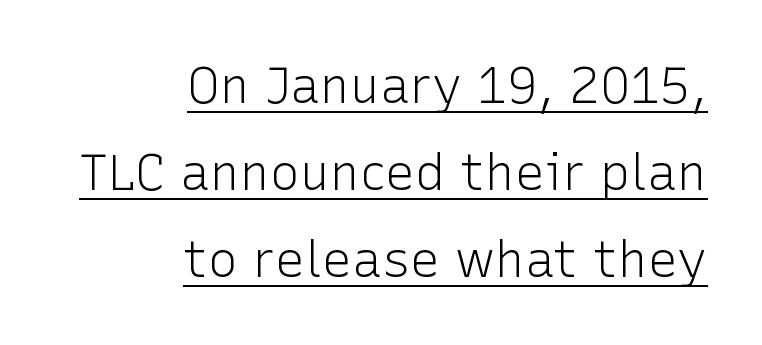
Q: Is the text bold? A: No.
Q: Is the text italic (slanted)? A: No, it is upright.
Q: Is the typeface a serif or a sans-serif typeface? A: Sans-serif.
Q: Is the text underlined? A: Yes.
Q: How is the paragraph aligned? A: Right-aligned.
Q: Is the spacing between letters normal or unusually wide? A: Normal.
Q: Width (condensed, normal, or wide)? A: Normal.
Q: Stroke contrast? A: Low.
Q: x-height? A: Medium.
Q: Monospaced? A: No.
